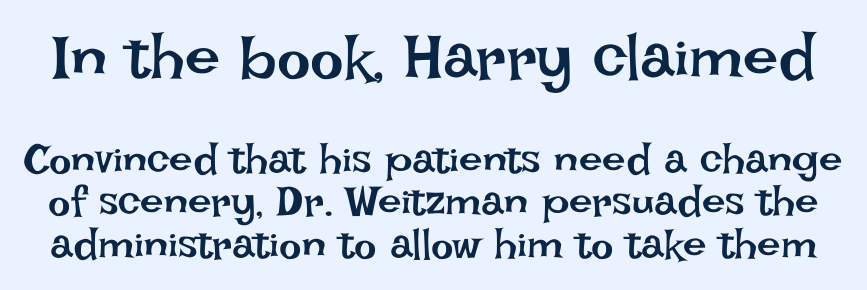
{"italic": "no", "bold": "no", "weight": "regular", "width": "normal", "stroke_contrast": "low", "x_height": "large", "monospaced": "no", "underline": "no", "line_spacing": "tight", "line_spacing_ratio": 1.02, "letter_spacing": "normal", "letter_spacing_em": 0.0, "larger_block": "first", "size_ratio": 1.5, "glyph_px": 63}
